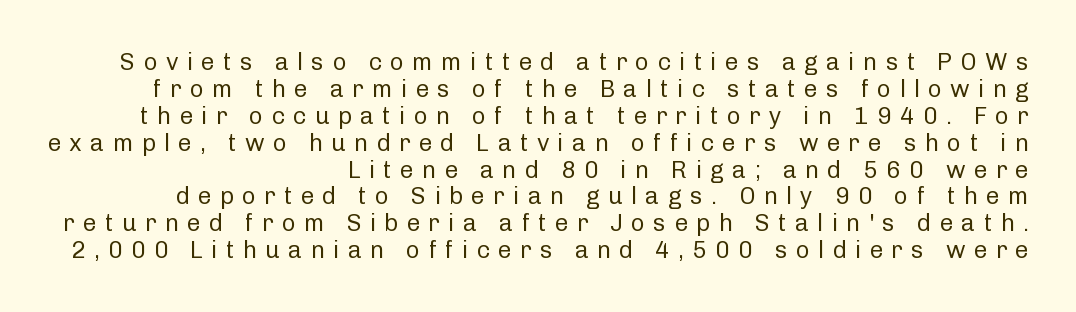
The image shows 24 px text type, upright; set right-aligned, tight line spacing (1.12x), unusually wide letter spacing (+0.34 em), not underlined.
